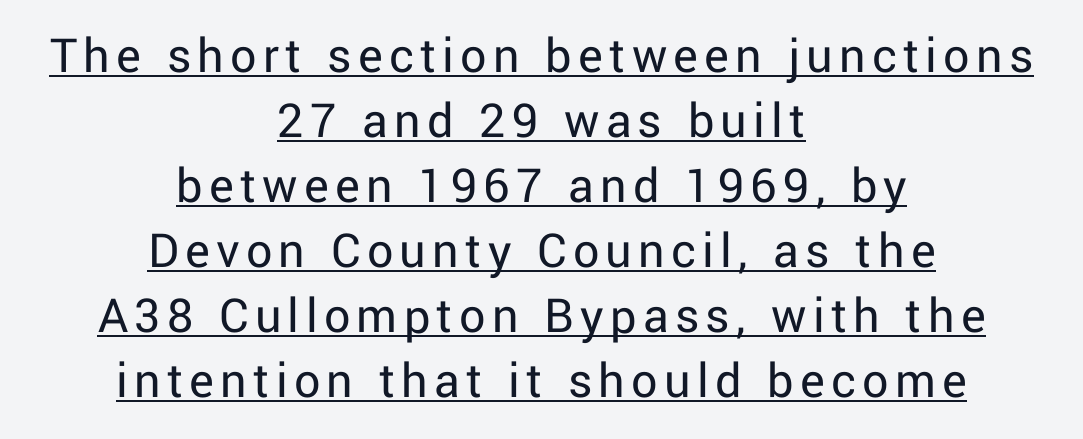
{"serif": "no", "italic": "no", "bold": "no", "weight": "regular", "width": "normal", "stroke_contrast": "low", "x_height": "medium", "monospaced": "no", "underline": "yes", "align": "center", "line_spacing": "normal", "line_spacing_ratio": 1.25, "glyph_px": 52}
